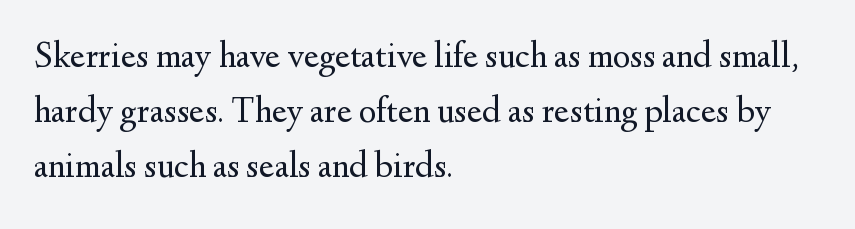
The image shows 37 px regular-weight serif type, upright; set left-aligned, normal line spacing (1.48x), normal letter spacing, not underlined; medium stroke contrast and a small x-height.
